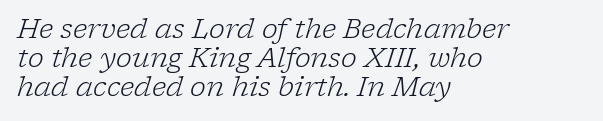
{"italic": "yes", "lean": "right", "slant_degrees": 17, "bold": "no", "underline": "no", "align": "left", "line_spacing": "tight", "line_spacing_ratio": 1.08, "letter_spacing": "normal", "letter_spacing_em": 0.0, "glyph_px": 27}
